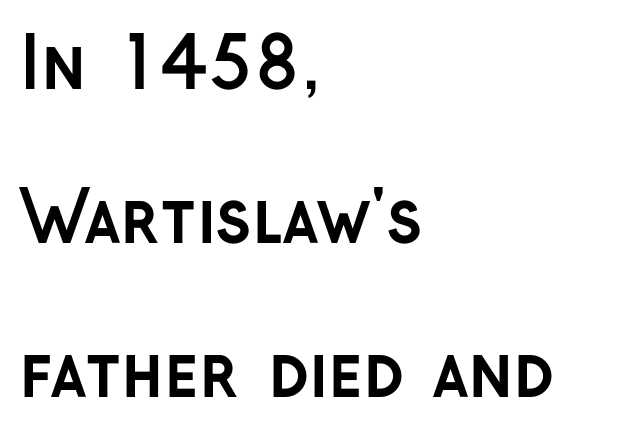
The image shows 70 px semibold sans-serif type, upright; set left-aligned, loose line spacing (2.2x), normal letter spacing, not underlined; low stroke contrast and a medium x-height.
